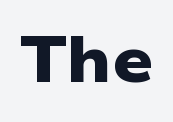
Q: Is the text bold? A: Yes.
Q: Is the typeface a serif or a sans-serif typeface? A: Sans-serif.
Q: Is the text underlined? A: No.
Q: Is the spacing between letters normal or unusually wide? A: Normal.
Q: Width (condensed, normal, or wide)? A: Wide.
Q: Stroke contrast? A: Low.
Q: x-height? A: Medium.
Q: Monospaced? A: No.
